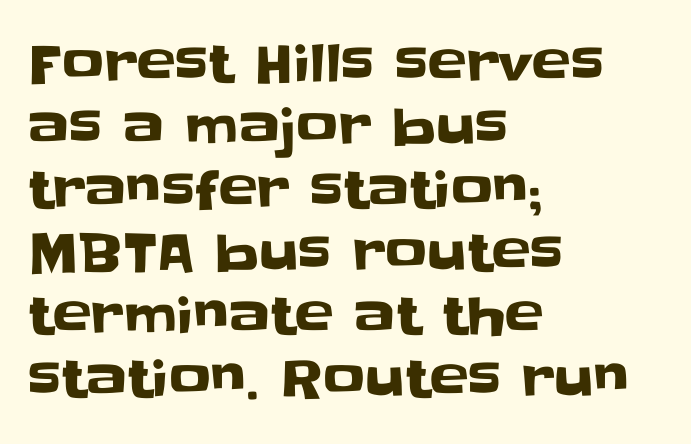
{"serif": "no", "italic": "no", "width": "normal", "stroke_contrast": "low", "x_height": "large", "monospaced": "no", "underline": "no", "align": "left", "line_spacing_ratio": 1.21, "letter_spacing": "normal", "letter_spacing_em": 0.0, "glyph_px": 52}
